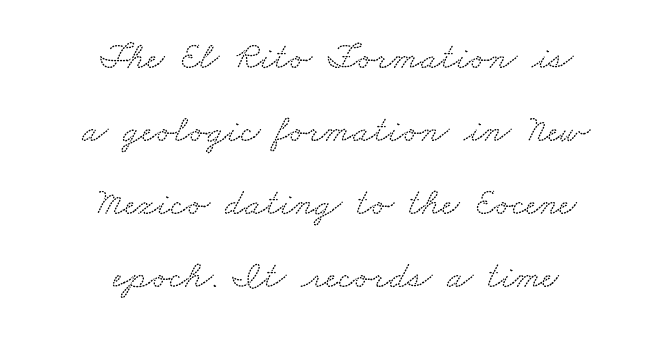
The text block is weighted toward neither margin, spreading evenly from the middle. A typesetter would call this proportional, since set widths differ per character. Regarding leading, the lines here are spaced well apart.
